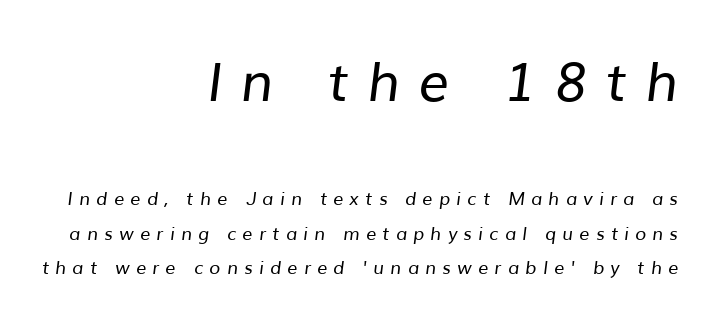
How are the letters spaced? Widely, with obvious added tracking. If you squint, the top block still reads clearly — it's the larger of the two. Each row of text sits above clean, open space. Does the type have serifs? No, each stem ends abruptly.
